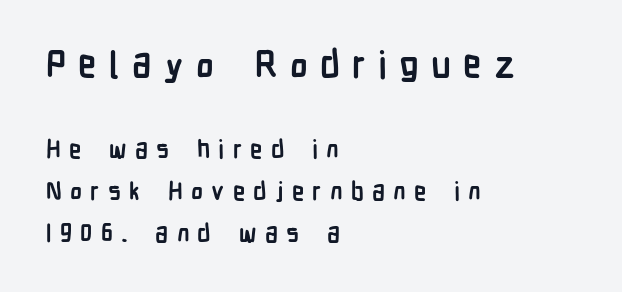
The letters carry no serifs — their stems end cleanly without finishing strokes. The rendering uses a bold face; every stroke is thick and dark. Does the lettering tilt? It doesn't — this is upright. Each word looks stretched out because of the extra space between its letters.
